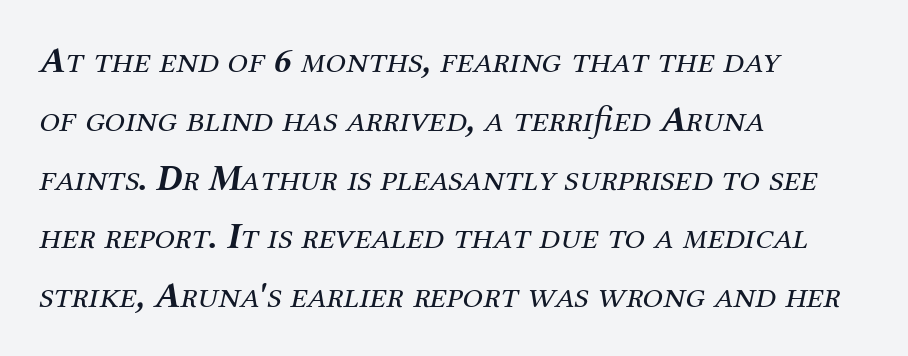
Character widths vary here, with narrow letters taking less room than wide ones. Words appear dense and cohesive because spacing is normal. The rag falls on the right side of this text block. This is serif lettering, the kind often seen in printed books. The characters are drawn with everyday or finer stroke widths.
